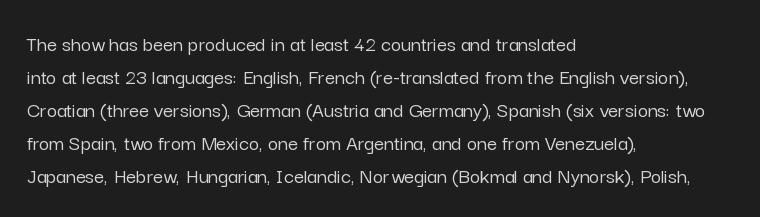
The image shows 22 px text type, upright; set left-aligned, normal line spacing (1.5x), normal letter spacing, not underlined.
